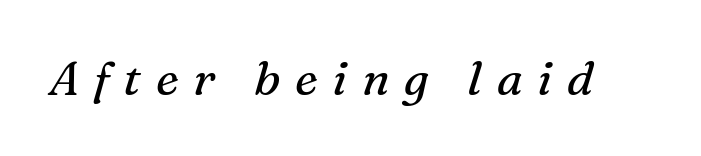
The image shows 47 px regular-weight serif type, italic (leaning right); set unusually wide letter spacing (+0.31 em), not underlined; medium stroke contrast and a medium x-height.
